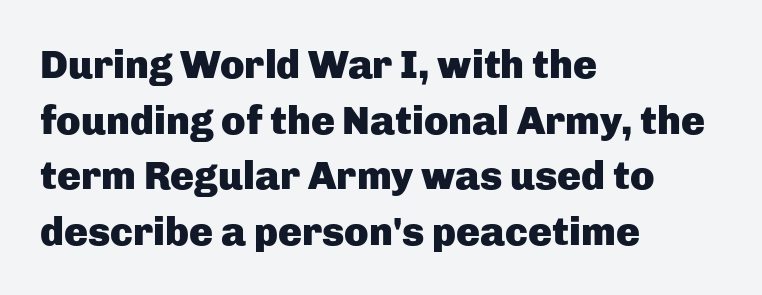
{"serif": "no", "italic": "no", "bold": "yes", "weight": "heavy", "width": "normal", "stroke_contrast": "low", "x_height": "medium", "monospaced": "no", "underline": "no", "align": "left", "line_spacing": "normal", "line_spacing_ratio": 1.39, "letter_spacing": "normal", "letter_spacing_em": 0.0, "glyph_px": 40}
